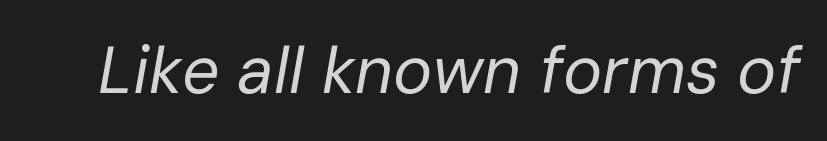
The font is comparable to plain body text, perhaps lighter. Is this a fixed-width face? No — the glyphs have proportional, varying widths. Glyph-to-glyph distance matches everyday printed text. A typesetter would mark this as italic. Each row of text sits above clean, open space.
